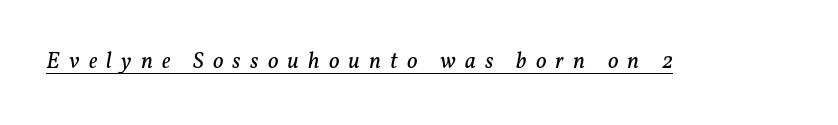
{"italic": "yes", "lean": "right", "slant_degrees": 11, "bold": "no", "underline": "yes", "letter_spacing": "wide", "letter_spacing_em": 0.4, "glyph_px": 23}
